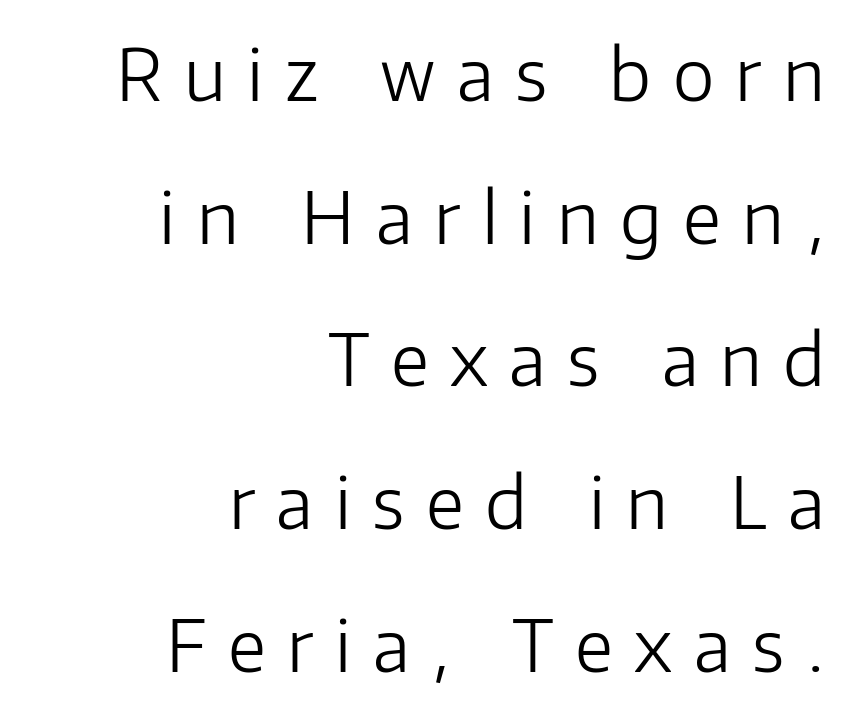
Q: Is the text bold? A: No.
Q: Is the text italic (slanted)? A: No, it is upright.
Q: Is the typeface a serif or a sans-serif typeface? A: Sans-serif.
Q: Is the text underlined? A: No.
Q: How is the paragraph aligned? A: Right-aligned.
Q: Is the spacing between letters normal or unusually wide? A: Unusually wide.
Q: Is the spacing between lines tight, normal or loose? A: Loose.
Q: Width (condensed, normal, or wide)? A: Normal.
Q: Stroke contrast? A: Low.
Q: x-height? A: Medium.
Q: Monospaced? A: No.
